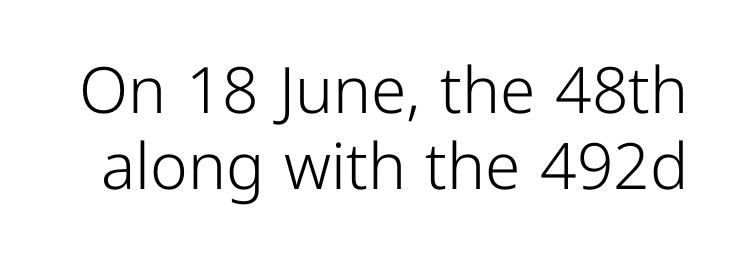
Q: Is the text bold? A: No.
Q: Is the text italic (slanted)? A: No, it is upright.
Q: Is the typeface a serif or a sans-serif typeface? A: Sans-serif.
Q: Is the text underlined? A: No.
Q: Is the spacing between letters normal or unusually wide? A: Normal.
Q: Width (condensed, normal, or wide)? A: Normal.
Q: Stroke contrast? A: Low.
Q: x-height? A: Medium.
Q: Monospaced? A: No.
